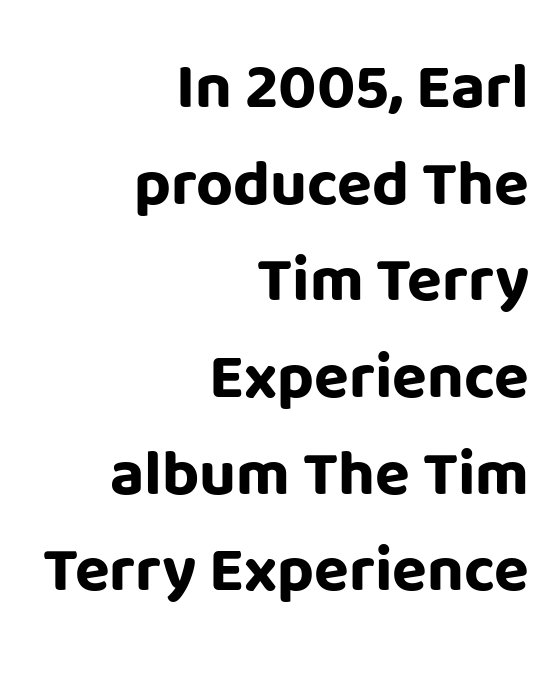
The image shows 64 px bold sans-serif type, upright; set right-aligned, normal line spacing (1.51x), normal letter spacing, not underlined; low stroke contrast and a large x-height.
